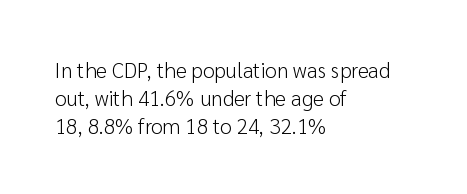
Q: Is the text bold? A: No.
Q: Is the text italic (slanted)? A: No, it is upright.
Q: Is the text underlined? A: No.
Q: How is the paragraph aligned? A: Left-aligned.
Q: Is the spacing between letters normal or unusually wide? A: Normal.
Q: Is the spacing between lines tight, normal or loose? A: Normal.
